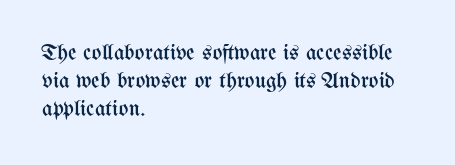
Every stem runs plumb, perpendicular to the baseline. Layout note: lines flush left. Decoration check: the copy has no underline. Short note: letters normally spaced.
